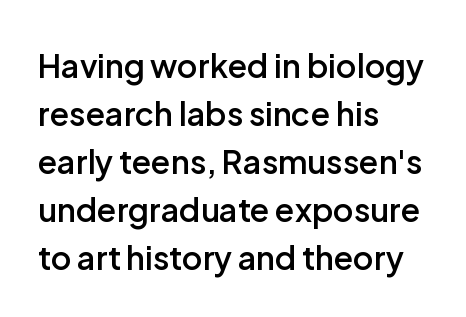
{"serif": "no", "italic": "no", "bold": "semi", "weight": "semibold", "width": "normal", "stroke_contrast": "low", "x_height": "medium", "monospaced": "no", "underline": "no", "align": "left", "line_spacing": "normal", "line_spacing_ratio": 1.5, "letter_spacing": "normal", "letter_spacing_em": 0.0, "glyph_px": 32}
